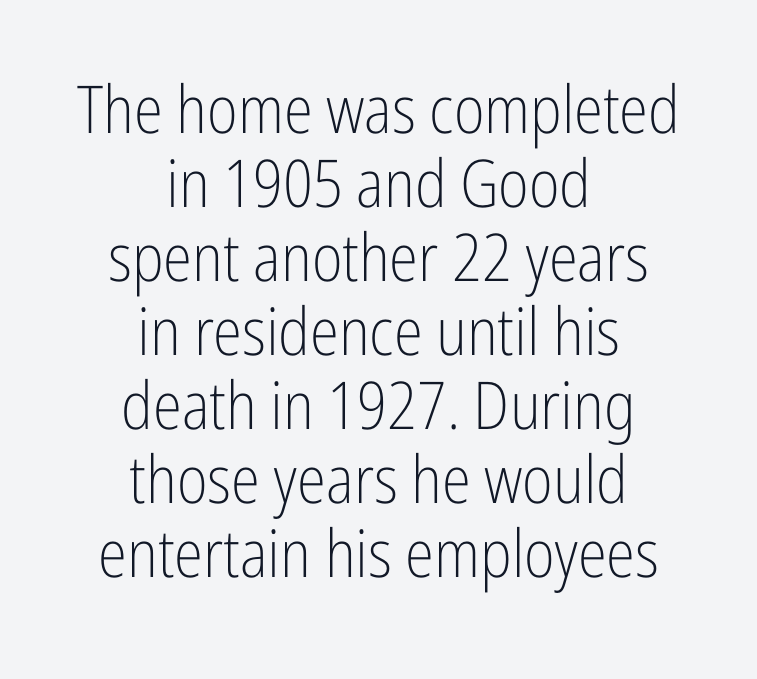
The image shows 66 px light, condensed sans-serif type, upright; set centered, tight line spacing (1.12x), normal letter spacing, not underlined; low stroke contrast and a medium x-height.
